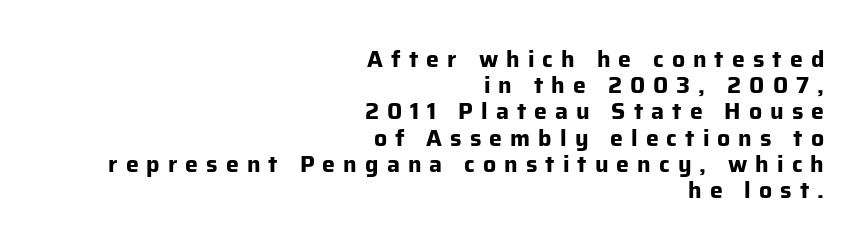
The rendering inserts visible extra space after every character. In terms of leading, this rendering errs on the cramped side. No word sits above an underline. Characters remain perfectly vertical along every line. What weight is shown? A full bold with thick strokes. These lines stack with their right ends in a neat column.
